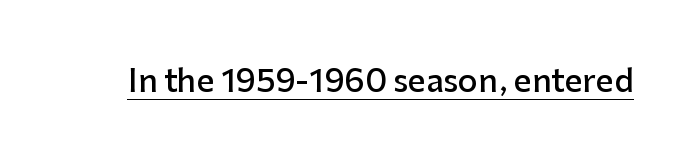
Q: Is the text bold? A: Semi-bold.
Q: Is the text italic (slanted)? A: No, it is upright.
Q: Is the typeface a serif or a sans-serif typeface? A: Sans-serif.
Q: Is the text underlined? A: Yes.
Q: Is the spacing between letters normal or unusually wide? A: Normal.
Q: Width (condensed, normal, or wide)? A: Normal.
Q: Stroke contrast? A: Low.
Q: x-height? A: Medium.
Q: Monospaced? A: No.
